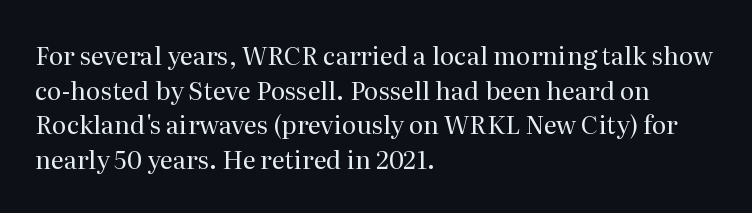
The letters stand straight up with perfectly vertical stems. The typesetter chose a ragged-right arrangement here. What's the leading like? Ordinary, nothing unusual. Nothing unusual about the tracking: characters are spaced as the font intends. Is the stroke heavy? The answer is a plain regular-or-lighter.
